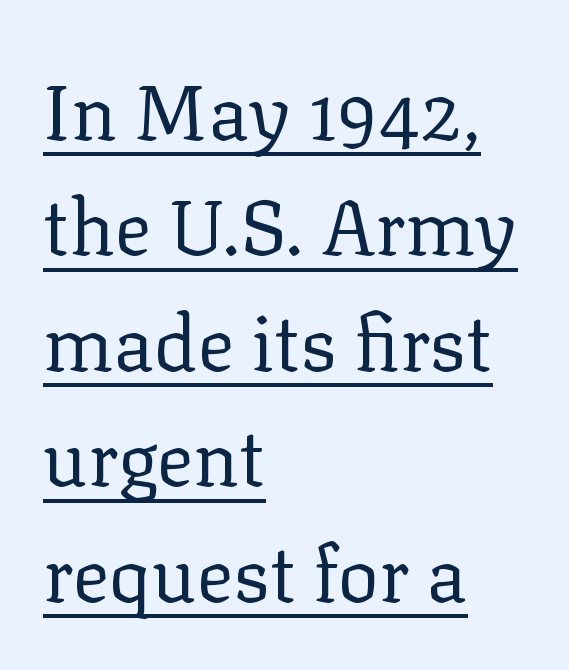
The image shows 77 px regular-weight serif type, upright; set left-aligned, normal line spacing (1.5x), normal letter spacing, underlined; low stroke contrast and a medium x-height.
